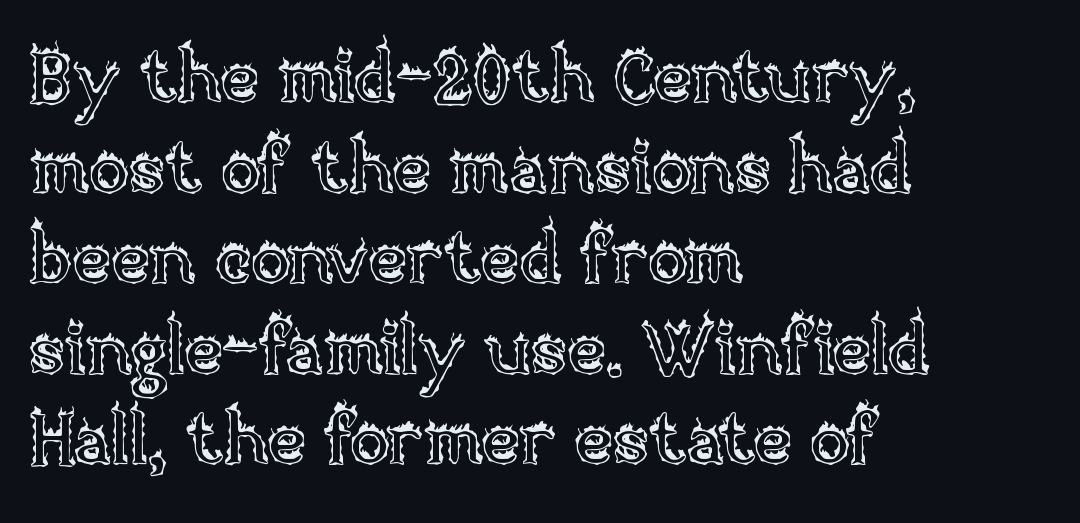
{"italic": "no", "width": "normal", "x_height": "large", "monospaced": "no", "underline": "no", "align": "left", "line_spacing_ratio": 1.24, "letter_spacing": "normal", "letter_spacing_em": 0.0, "glyph_px": 73}
